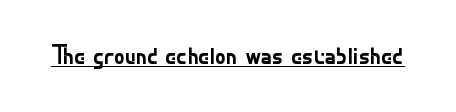
{"italic": "no", "bold": "no", "underline": "yes", "letter_spacing": "normal", "letter_spacing_em": 0.0, "glyph_px": 27}
